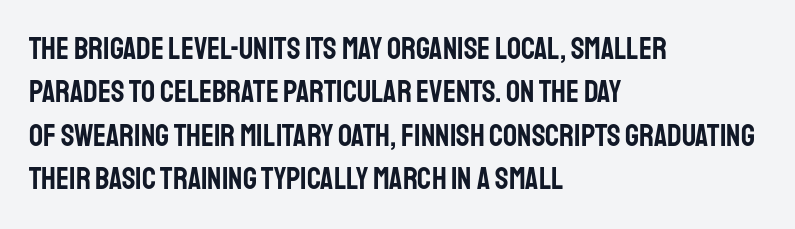
The letters carry no serifs — their stems end cleanly without finishing strokes. Each letter keeps its own natural width here, so spacing adapts to shape. Layout note: lines flush left. It's the straight-up-and-down kind of type. In terms of letterspacing, this is plain default setting. Does the leading feel generous? No, just average.
